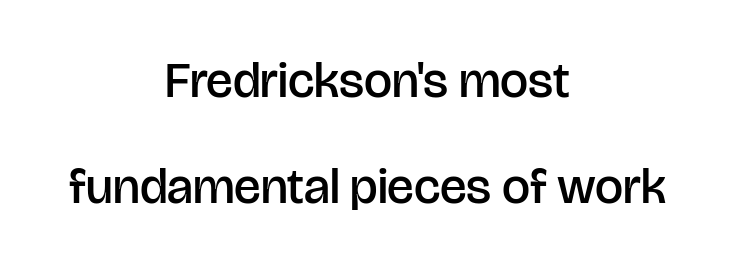
The image shows 50 px semibold sans-serif type, upright; set centered, loose line spacing (2.13x), normal letter spacing, not underlined; low stroke contrast and a large x-height.
